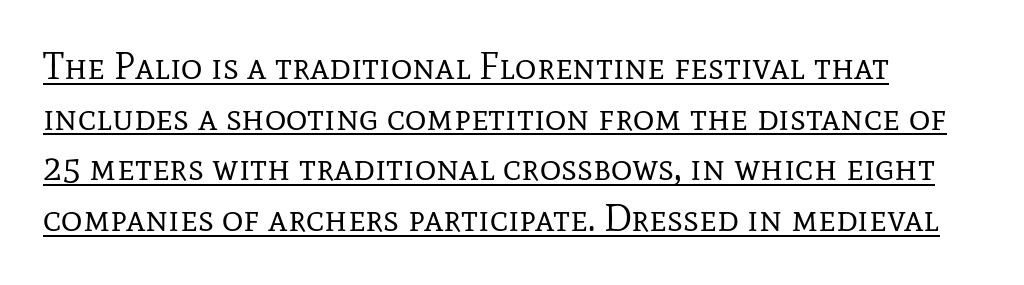
A light-to-regular cut is what we see here. The passage shown has conventional tracking throughout. Is this a sans? No — the strokes have serifs. Note the varied advance widths — an 'i' is clearly narrower than an 'm'. Posture: straight, roman, zero tilt.
